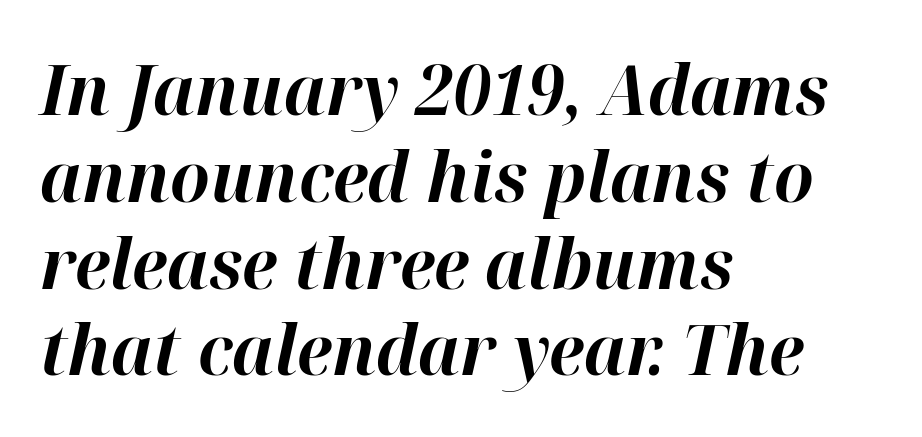
Q: Is the text bold? A: Yes.
Q: Is the text italic (slanted)? A: Yes, it leans right by about 12 degrees.
Q: Is the text underlined? A: No.
Q: How is the paragraph aligned? A: Left-aligned.
Q: Is the spacing between letters normal or unusually wide? A: Normal.
Q: Width (condensed, normal, or wide)? A: Normal.
Q: Stroke contrast? A: High.
Q: x-height? A: Medium.
Q: Monospaced? A: No.
